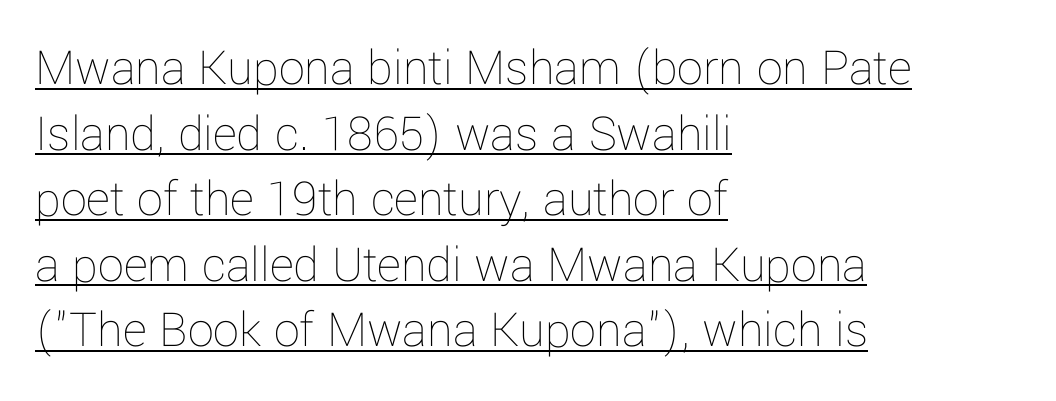
The image shows 52 px thin type, upright; set left-aligned, normal line spacing (1.26x), normal letter spacing, underlined; low stroke contrast and a medium x-height.
